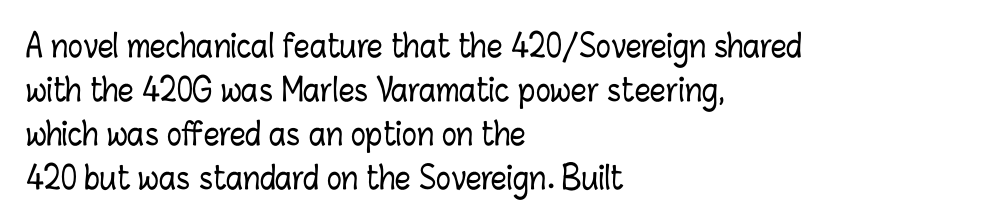
Q: Is the text italic (slanted)? A: No, it is upright.
Q: Is the text underlined? A: No.
Q: How is the paragraph aligned? A: Left-aligned.
Q: Is the spacing between letters normal or unusually wide? A: Normal.
Q: Is the spacing between lines tight, normal or loose? A: Normal.
Q: Width (condensed, normal, or wide)? A: Condensed.
Q: Stroke contrast? A: Low.
Q: x-height? A: Medium.
Q: Monospaced? A: No.
